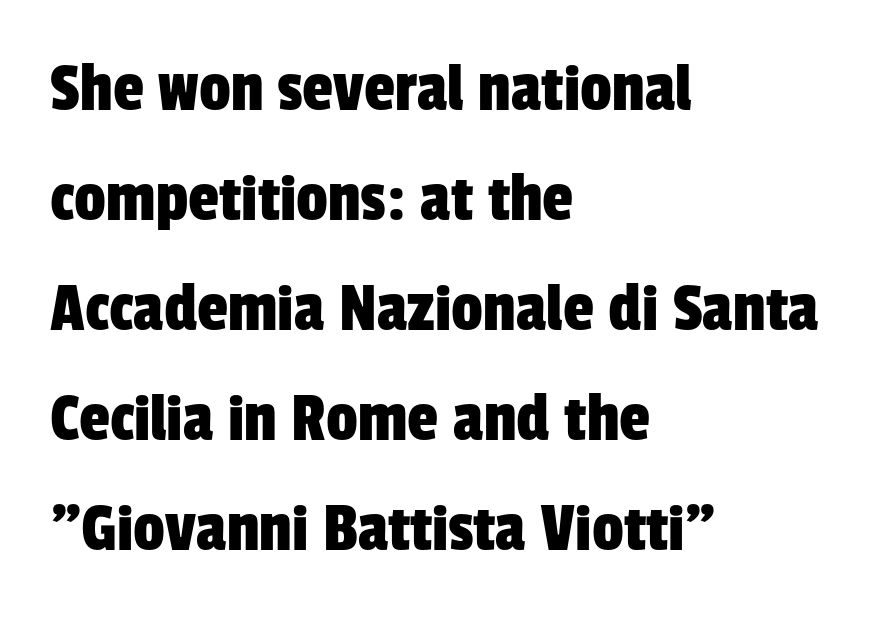
The image shows 70 px condensed sans-serif type; set left-aligned, normal line spacing (1.57x), normal letter spacing, not underlined; low stroke contrast and a medium x-height.
